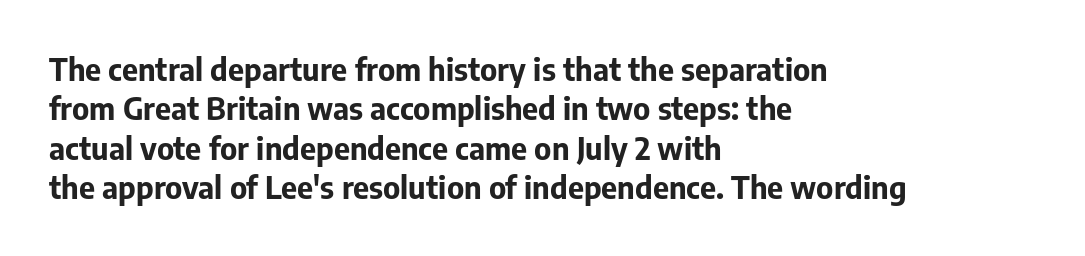
Q: Is the text bold? A: Yes.
Q: Is the text italic (slanted)? A: No, it is upright.
Q: Is the typeface a serif or a sans-serif typeface? A: Sans-serif.
Q: Is the text underlined? A: No.
Q: How is the paragraph aligned? A: Left-aligned.
Q: Is the spacing between letters normal or unusually wide? A: Normal.
Q: Is the spacing between lines tight, normal or loose? A: Normal.
Q: Width (condensed, normal, or wide)? A: Normal.
Q: Stroke contrast? A: Low.
Q: x-height? A: Medium.
Q: Monospaced? A: No.
